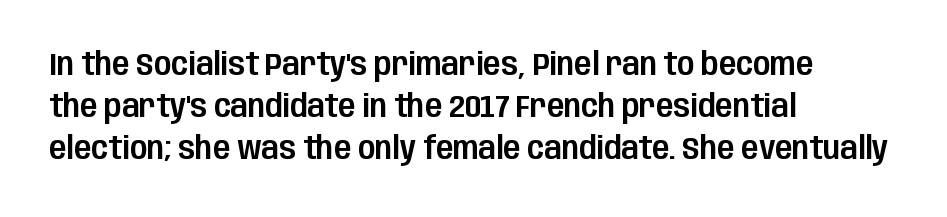
Q: Is the text italic (slanted)? A: No, it is upright.
Q: Is the typeface a serif or a sans-serif typeface? A: Sans-serif.
Q: Is the text underlined? A: No.
Q: How is the paragraph aligned? A: Left-aligned.
Q: Is the spacing between letters normal or unusually wide? A: Normal.
Q: Is the spacing between lines tight, normal or loose? A: Normal.
Q: Width (condensed, normal, or wide)? A: Condensed.
Q: Stroke contrast? A: Low.
Q: x-height? A: Large.
Q: Monospaced? A: No.
